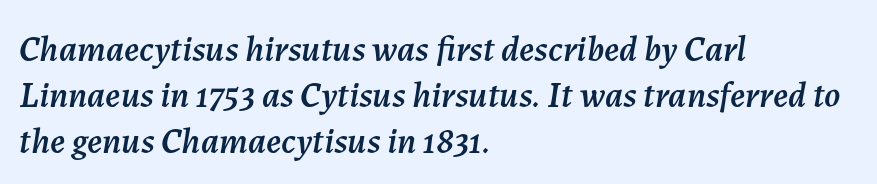
Q: Is the text italic (slanted)? A: Yes, it leans right by about 7 degrees.
Q: Is the text underlined? A: No.
Q: How is the paragraph aligned? A: Left-aligned.
Q: Is the spacing between letters normal or unusually wide? A: Normal.
Q: Is the spacing between lines tight, normal or loose? A: Normal.
Q: Width (condensed, normal, or wide)? A: Normal.
Q: Stroke contrast? A: Medium.
Q: x-height? A: Medium.
Q: Monospaced? A: No.
